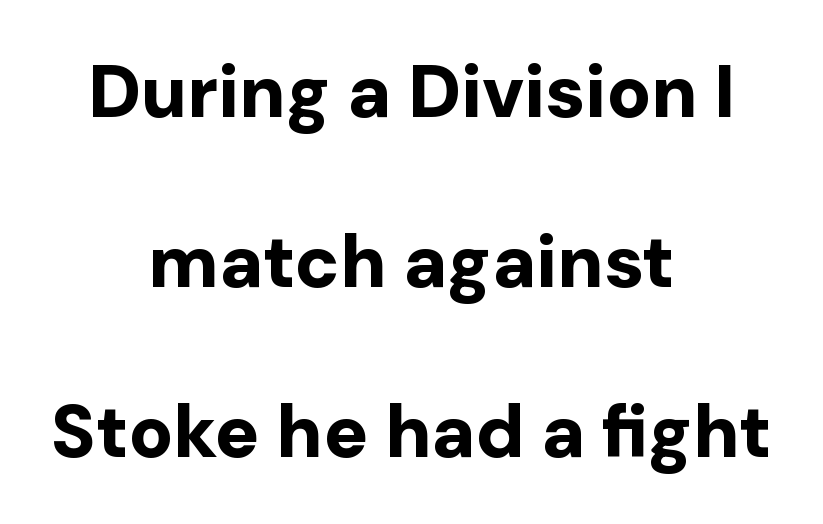
This is roman type, the default non-slanted kind. Spacing verdict: proportional, widths tailored to each character. Look at the bottom of the vertical strokes: they stop flat, with no serifs. The passage shown stacks its lines with a broad gap. Pretty heavy lettering here — definitely bold.
